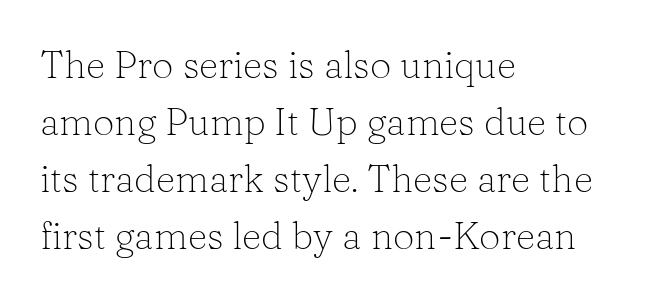
Letter spacing: default. Bare-footed words on every line. Character widths vary here, with narrow letters taking less room than wide ones. Where is the straight margin? On the left. Style check: upright.
